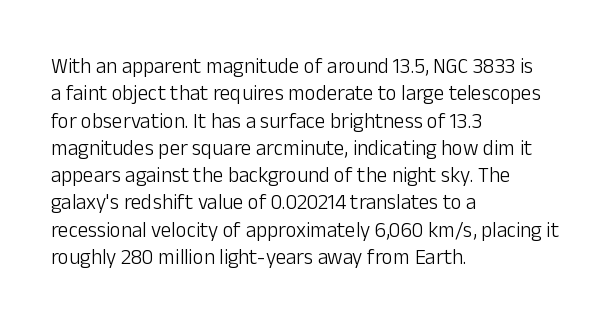
Q: Is the text bold? A: No.
Q: Is the text italic (slanted)? A: No, it is upright.
Q: Is the text underlined? A: No.
Q: How is the paragraph aligned? A: Left-aligned.
Q: Is the spacing between letters normal or unusually wide? A: Normal.
Q: Is the spacing between lines tight, normal or loose? A: Normal.
